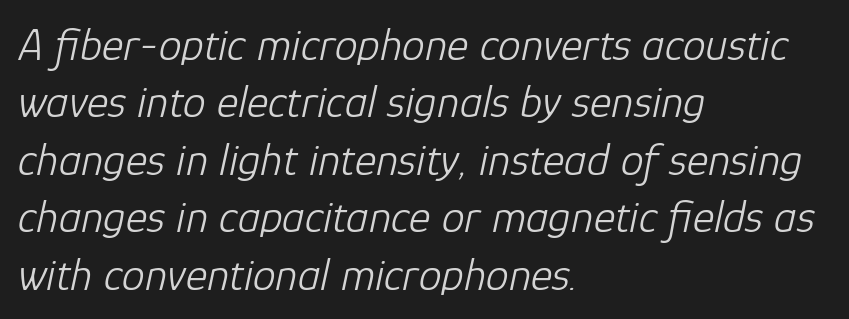
Stroke mass is kept to a normal reading level or below. Words appear dense and cohesive because spacing is normal. Is this a fixed-width face? No — the glyphs have proportional, varying widths. There's an unmistakable incline to the writing here. Beneath every word, the page is bare. The rendering uses a moderate line-height, typical for paragraphs.
